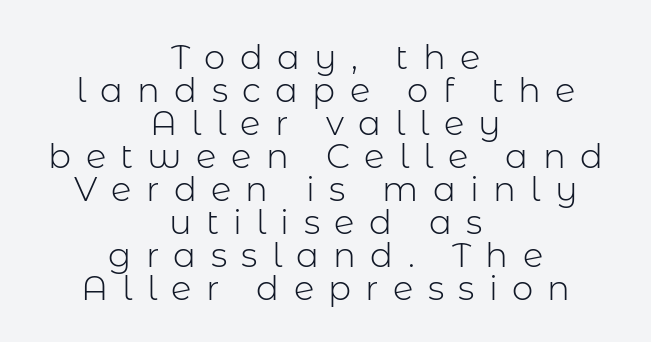
Q: Is the text bold? A: No.
Q: Is the text italic (slanted)? A: No, it is upright.
Q: Is the typeface a serif or a sans-serif typeface? A: Sans-serif.
Q: Is the text underlined? A: No.
Q: How is the paragraph aligned? A: Centered.
Q: Is the spacing between letters normal or unusually wide? A: Unusually wide.
Q: Is the spacing between lines tight, normal or loose? A: Tight.
Q: Width (condensed, normal, or wide)? A: Normal.
Q: Stroke contrast? A: Low.
Q: x-height? A: Medium.
Q: Monospaced? A: No.
